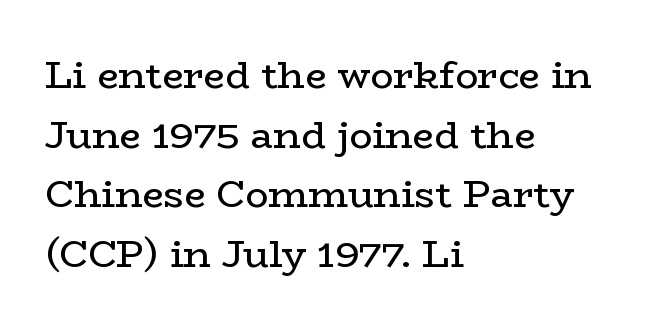
{"serif": "yes", "italic": "no", "bold": "no", "weight": "regular", "width": "wide", "stroke_contrast": "low", "x_height": "medium", "monospaced": "no", "underline": "no", "align": "left", "line_spacing": "normal", "line_spacing_ratio": 1.57, "letter_spacing": "normal", "letter_spacing_em": 0.0, "glyph_px": 38}
